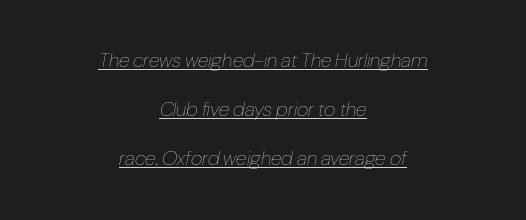
Nothing unusual about the tracking: characters are spaced as the font intends. A typographer would call this underscored text. Tall strokes in this sample are angled rather than plumb. Casual observation: everything's sitting right in the middle.
